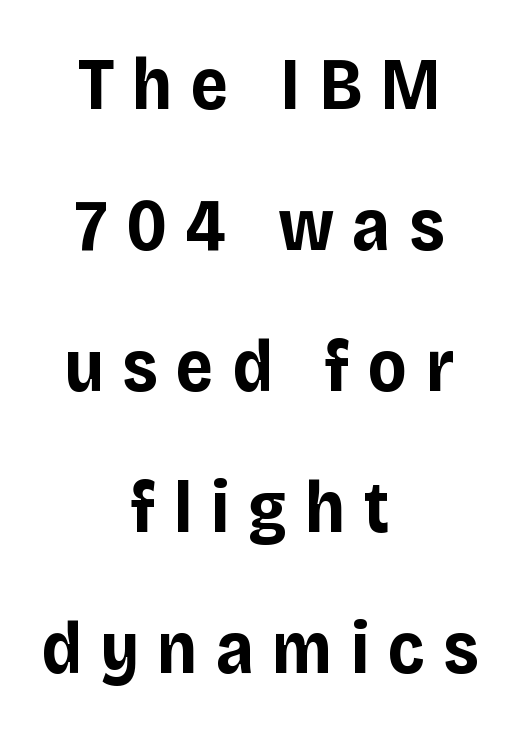
Q: Is the text bold? A: Yes.
Q: Is the text italic (slanted)? A: No, it is upright.
Q: Is the typeface a serif or a sans-serif typeface? A: Sans-serif.
Q: Is the text underlined? A: No.
Q: How is the paragraph aligned? A: Centered.
Q: Is the spacing between letters normal or unusually wide? A: Unusually wide.
Q: Is the spacing between lines tight, normal or loose? A: Loose.
Q: Width (condensed, normal, or wide)? A: Normal.
Q: Stroke contrast? A: Low.
Q: x-height? A: Large.
Q: Monospaced? A: No.
